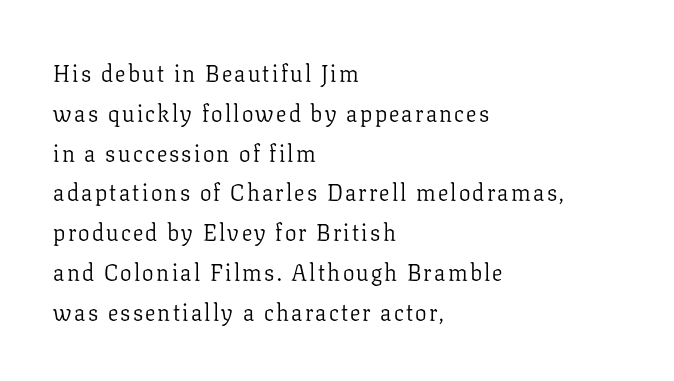
The image shows 23 px text type, upright; set left-aligned, line spacing 1.73x, not underlined.
